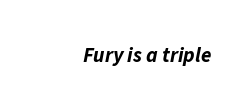
The image shows 21 px bold type, italic (leaning right); set right-aligned, normal letter spacing, not underlined.
